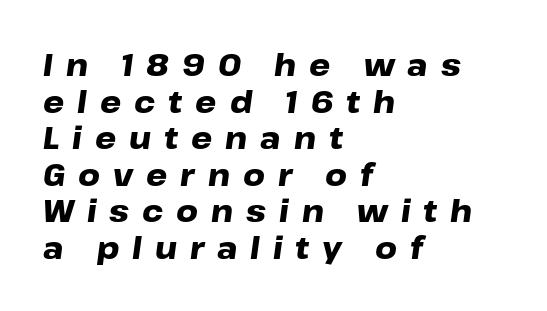
{"italic": "yes", "lean": "right", "slant_degrees": 8, "bold": "yes", "weight": "heavy", "width": "wide", "stroke_contrast": "low", "x_height": "medium", "monospaced": "no", "underline": "no", "align": "left", "line_spacing_ratio": 1.22, "letter_spacing": "wide", "letter_spacing_em": 0.43, "glyph_px": 30}
